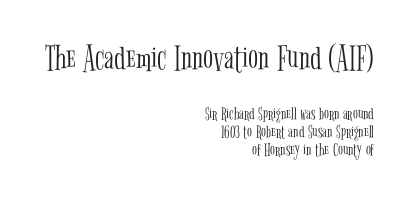
{"serif": "yes", "italic": "no", "bold": "no", "weight": "light", "width": "condensed", "stroke_contrast": "low", "x_height": "medium", "monospaced": "no", "underline": "no", "align": "right", "line_spacing": "tight", "line_spacing_ratio": 0.99, "letter_spacing": "normal", "letter_spacing_em": 0.0, "larger_block": "first", "size_ratio": 2.06, "glyph_px": 37}
